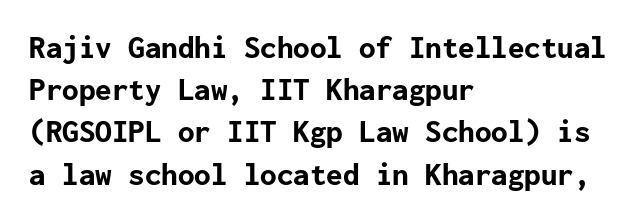
{"serif": "no", "italic": "no", "bold": "yes", "weight": "bold", "width": "normal", "stroke_contrast": "low", "x_height": "medium", "underline": "no", "align": "left", "line_spacing": "normal", "line_spacing_ratio": 1.28, "letter_spacing": "normal", "letter_spacing_em": 0.0, "glyph_px": 33}
